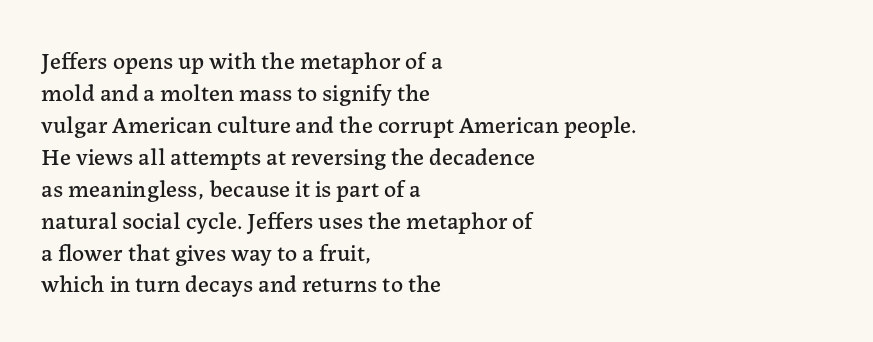
No italicization has been applied; the sample stays upright. The vertical gap from one line to the next is medium. Standard letterfit; no display-style spreading of the glyphs. The passage is arranged the way most books set body copy — flush left. Rule under the text: the space is simply empty.
